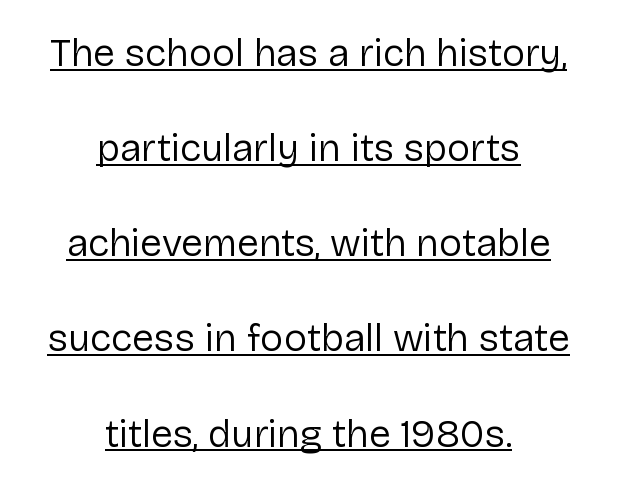
Q: Is the text bold? A: No.
Q: Is the text italic (slanted)? A: No, it is upright.
Q: Is the typeface a serif or a sans-serif typeface? A: Sans-serif.
Q: Is the text underlined? A: Yes.
Q: How is the paragraph aligned? A: Centered.
Q: Is the spacing between letters normal or unusually wide? A: Normal.
Q: Is the spacing between lines tight, normal or loose? A: Loose.
Q: Width (condensed, normal, or wide)? A: Normal.
Q: Stroke contrast? A: Low.
Q: x-height? A: Medium.
Q: Monospaced? A: No.
